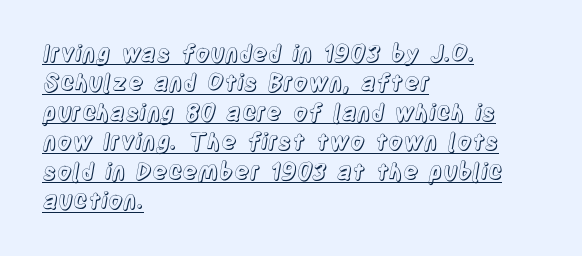
The rendering uses a moderate line-height, typical for paragraphs. The line texture is even and compact thanks to regular tracking. Line beginnings align vertically; line endings do not. In designer terms, the underline attribute is active on this setting.
